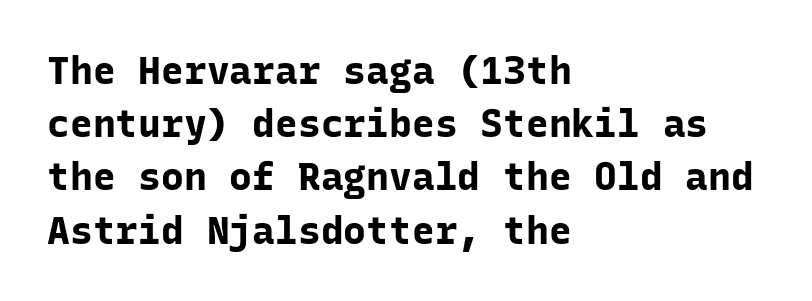
The image shows 38 px bold sans-serif type, upright, monospaced; set left-aligned, normal line spacing (1.4x), normal letter spacing, not underlined; low stroke contrast and a medium x-height.
